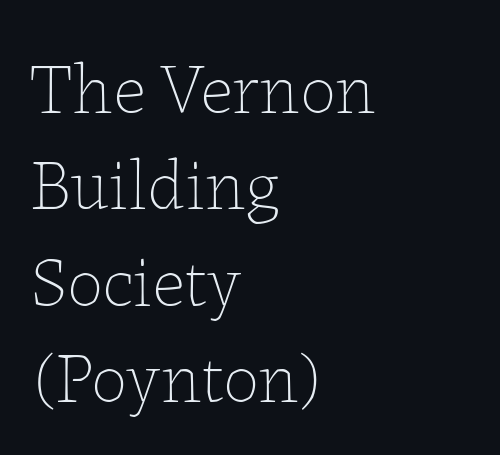
Q: Is the text bold? A: No.
Q: Is the text italic (slanted)? A: No, it is upright.
Q: Is the text underlined? A: No.
Q: How is the paragraph aligned? A: Left-aligned.
Q: Is the spacing between letters normal or unusually wide? A: Normal.
Q: Is the spacing between lines tight, normal or loose? A: Normal.
Q: Width (condensed, normal, or wide)? A: Normal.
Q: Stroke contrast? A: Low.
Q: x-height? A: Medium.
Q: Monospaced? A: No.
